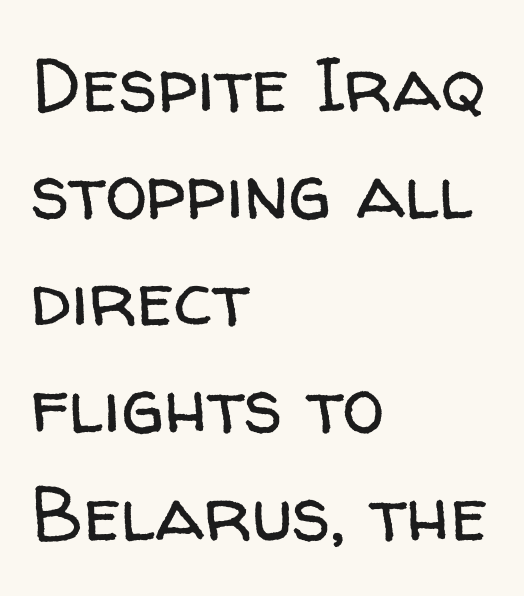
{"serif": "no", "italic": "no", "bold": "no", "weight": "regular", "width": "normal", "stroke_contrast": "low", "x_height": "medium", "monospaced": "no", "underline": "no", "align": "left", "line_spacing": "normal", "line_spacing_ratio": 1.41, "letter_spacing": "normal", "letter_spacing_em": 0.0, "glyph_px": 76}
